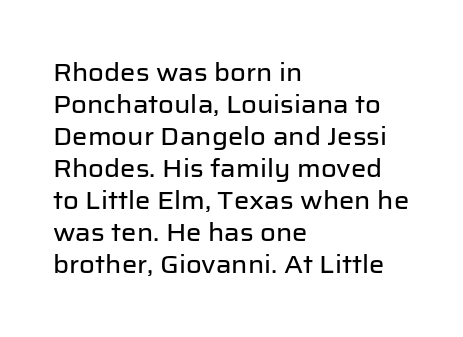
No italicization has been applied; the sample stays upright. The vertical gap from one line to the next is medium. Standard letterfit; no display-style spreading of the glyphs. The passage is arranged the way most books set body copy — flush left. Rule under the text: the space is simply empty.
